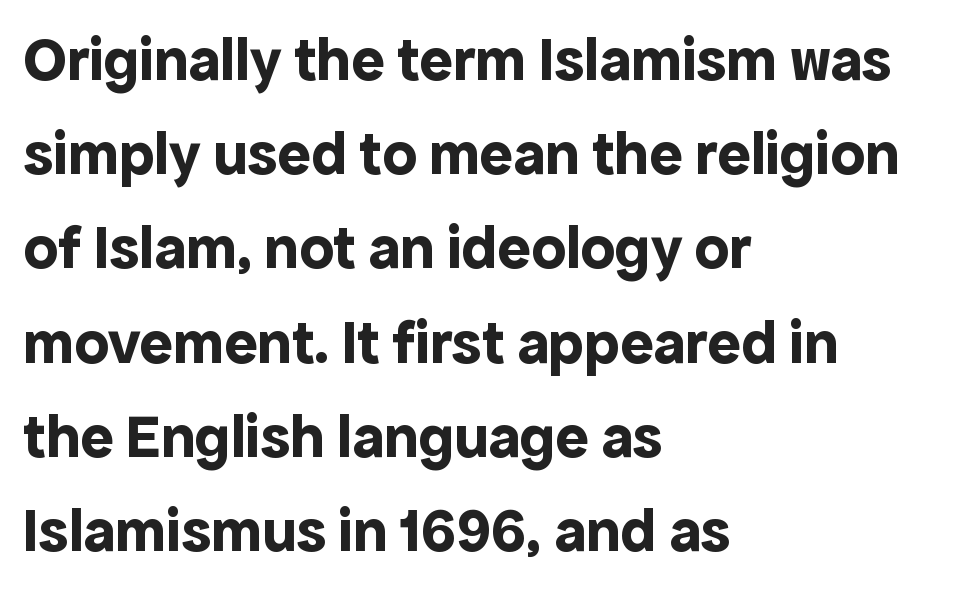
{"serif": "no", "italic": "no", "bold": "yes", "weight": "bold", "width": "normal", "x_height": "medium", "monospaced": "no", "underline": "no", "align": "left", "line_spacing": "normal", "line_spacing_ratio": 1.52, "letter_spacing": "normal", "letter_spacing_em": 0.0, "glyph_px": 62}
